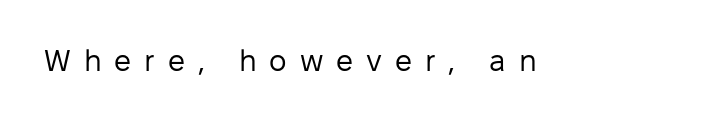
Q: Is the text bold? A: No.
Q: Is the text italic (slanted)? A: No, it is upright.
Q: Is the typeface a serif or a sans-serif typeface? A: Sans-serif.
Q: Is the text underlined? A: No.
Q: Is the spacing between letters normal or unusually wide? A: Unusually wide.
Q: Width (condensed, normal, or wide)? A: Normal.
Q: Stroke contrast? A: Low.
Q: x-height? A: Medium.
Q: Monospaced? A: No.
